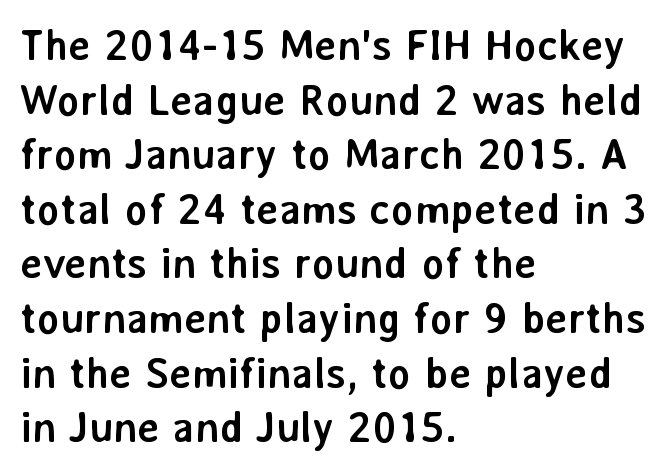
The image shows 43 px semibold sans-serif type, upright; set left-aligned, normal line spacing (1.27x), normal letter spacing, not underlined; low stroke contrast and a medium x-height.
